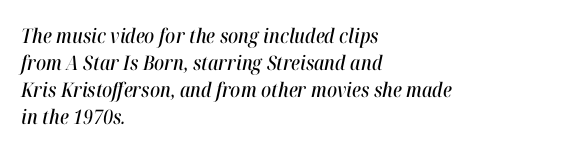
Q: Is the text italic (slanted)? A: Yes, it leans right by about 12 degrees.
Q: Is the text underlined? A: No.
Q: How is the paragraph aligned? A: Left-aligned.
Q: Is the spacing between letters normal or unusually wide? A: Normal.
Q: Is the spacing between lines tight, normal or loose? A: Normal.
